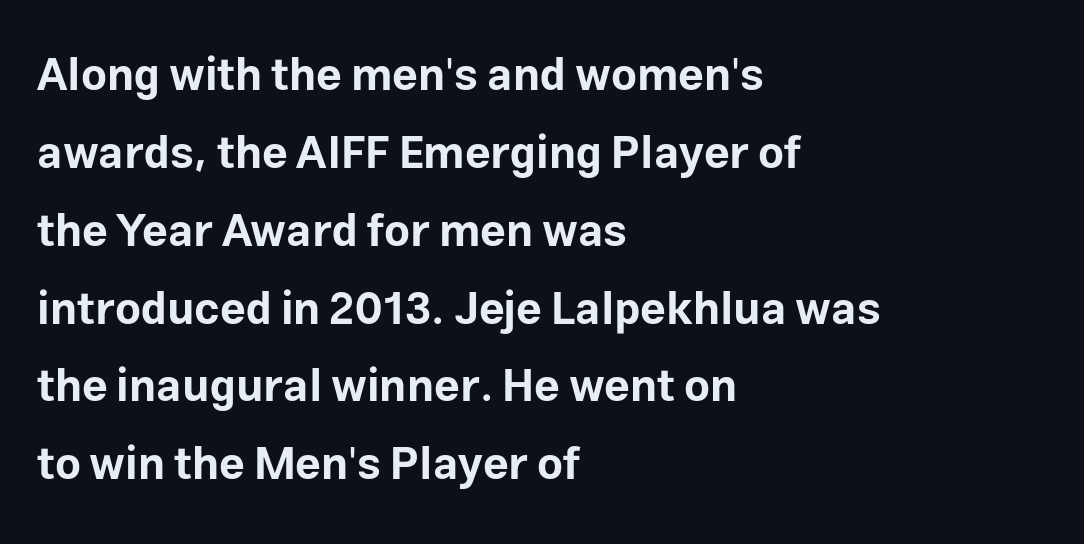
The rendering keeps characters at their native spacing. Quick note: not italic, upright. The face used here is a sans, in the tradition of grotesques and geometrics. The letters advance in unequal steps, a hallmark of proportional type. A student would call this left alignment; a typographer would say flush left, rag right.
